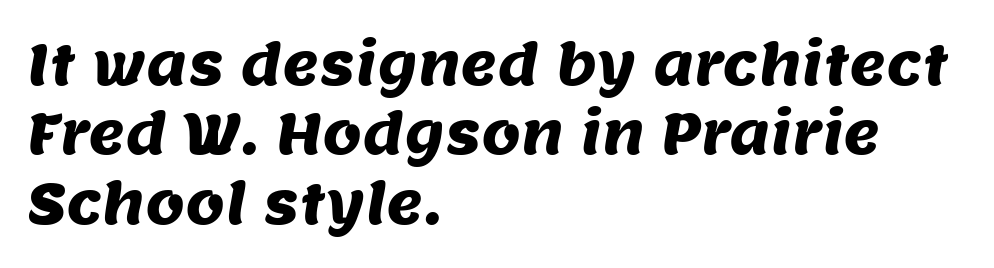
Q: Is the typeface a serif or a sans-serif typeface? A: Sans-serif.
Q: Is the text underlined? A: No.
Q: How is the paragraph aligned? A: Left-aligned.
Q: Is the spacing between letters normal or unusually wide? A: Normal.
Q: Width (condensed, normal, or wide)? A: Normal.
Q: Stroke contrast? A: Medium.
Q: x-height? A: Large.
Q: Monospaced? A: No.
